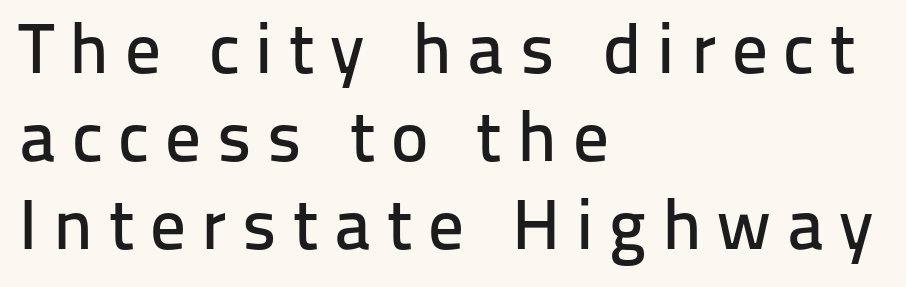
Q: Is the text italic (slanted)? A: No, it is upright.
Q: Is the typeface a serif or a sans-serif typeface? A: Sans-serif.
Q: Is the text underlined? A: No.
Q: How is the paragraph aligned? A: Left-aligned.
Q: Is the spacing between letters normal or unusually wide? A: Unusually wide.
Q: Width (condensed, normal, or wide)? A: Normal.
Q: Stroke contrast? A: Low.
Q: x-height? A: Medium.
Q: Monospaced? A: No.
